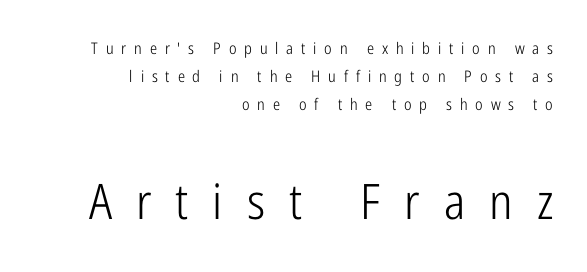
Typesetter's note — lower block bumped up in size, upper block left smaller. A typesetter would mark this as roman, not italic. Serif or sans? Sans — the stroke terminals are bare. This rendering widens character spacing well past its baseline value. A typesetter would call this proportional, since set widths differ per character.
